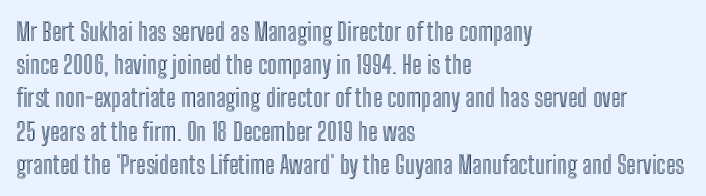
Students, observe: this is what conventionally led text looks like. Look at the tracking — it's just the regular setting, nothing added. The paragraph has a hard left edge and a soft right edge. Check under the words: just untouched page. The lettering holds an erect, upright posture throughout.
